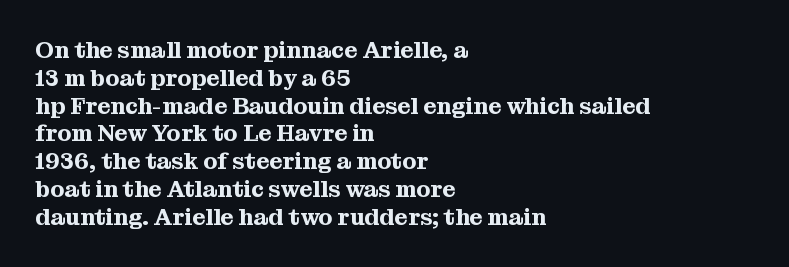
{"italic": "no", "underline": "no", "align": "left", "line_spacing_ratio": 1.21, "letter_spacing": "normal", "letter_spacing_em": 0.0, "glyph_px": 23}
